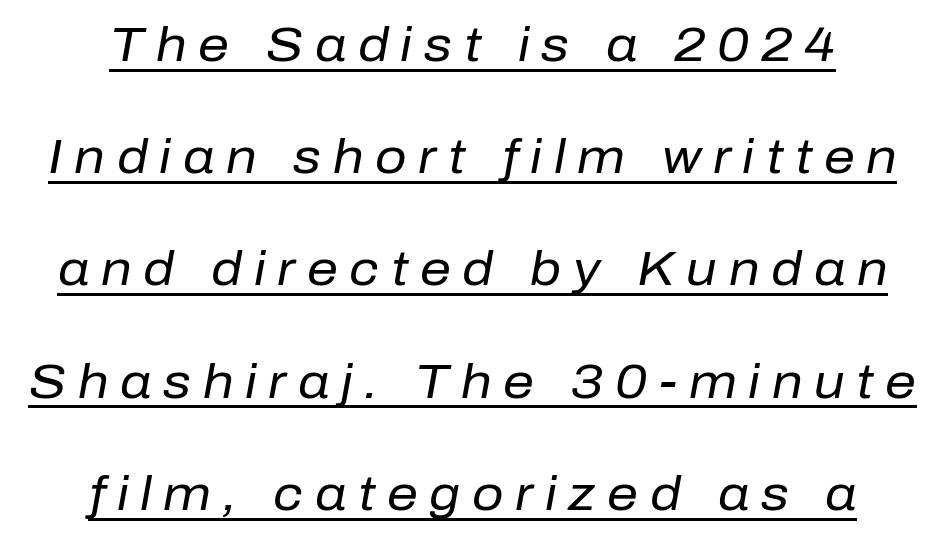
Q: Is the text bold? A: No.
Q: Is the text italic (slanted)? A: Yes, it leans right by about 10 degrees.
Q: Is the text underlined? A: Yes.
Q: How is the paragraph aligned? A: Centered.
Q: Is the spacing between letters normal or unusually wide? A: Unusually wide.
Q: Is the spacing between lines tight, normal or loose? A: Loose.
Q: Width (condensed, normal, or wide)? A: Normal.
Q: Stroke contrast? A: Low.
Q: x-height? A: Medium.
Q: Monospaced? A: No.
